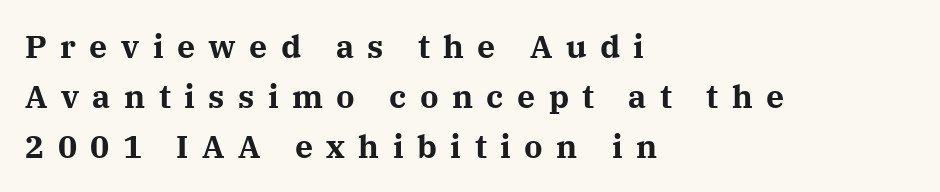
The image shows 32 px bold serif type, upright; set left-aligned, normal line spacing (1.56x), unusually wide letter spacing (+0.42 em), not underlined; medium stroke contrast and a medium x-height.
